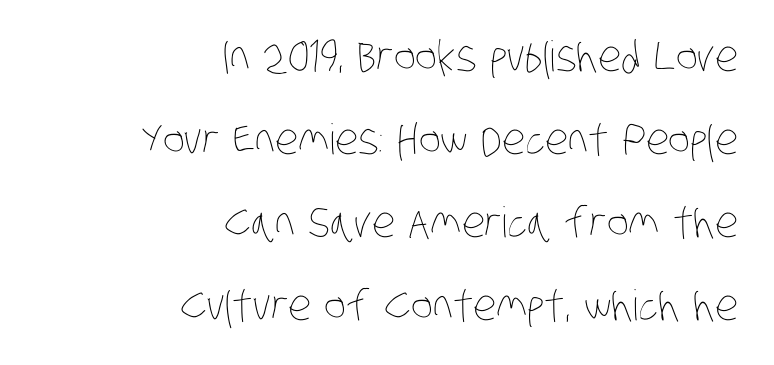
{"bold": "no", "weight": "thin", "width": "condensed", "stroke_contrast": "low", "x_height": "large", "monospaced": "no", "underline": "no", "align": "right", "line_spacing": "loose", "line_spacing_ratio": 1.98, "letter_spacing": "normal", "letter_spacing_em": 0.0, "glyph_px": 42}
